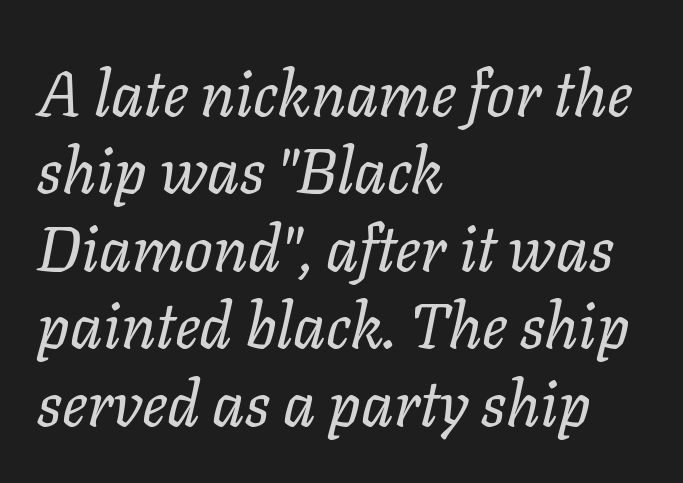
{"italic": "yes", "lean": "right", "slant_degrees": 11, "bold": "no", "weight": "regular", "width": "normal", "stroke_contrast": "low", "x_height": "medium", "monospaced": "no", "underline": "no", "align": "left", "line_spacing_ratio": 1.23, "letter_spacing": "normal", "letter_spacing_em": 0.0, "glyph_px": 63}
